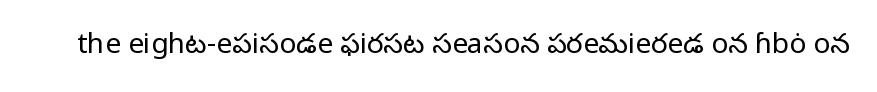
{"serif": "no", "italic": "no", "bold": "no", "weight": "regular", "width": "normal", "stroke_contrast": "low", "x_height": "medium", "monospaced": "no", "underline": "no", "letter_spacing": "normal", "letter_spacing_em": 0.0, "glyph_px": 28}
